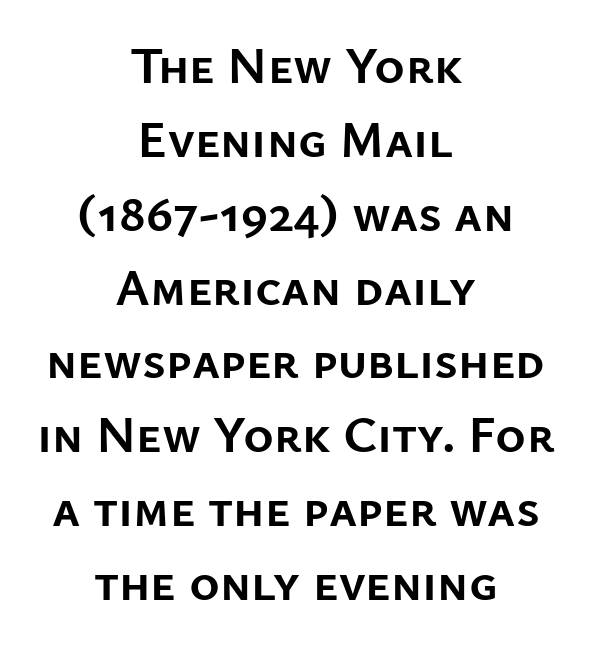
{"serif": "no", "italic": "no", "bold": "yes", "weight": "semibold", "width": "normal", "stroke_contrast": "low", "x_height": "medium", "monospaced": "no", "underline": "no", "align": "center", "line_spacing": "normal", "line_spacing_ratio": 1.42, "letter_spacing": "normal", "letter_spacing_em": 0.0, "glyph_px": 52}
